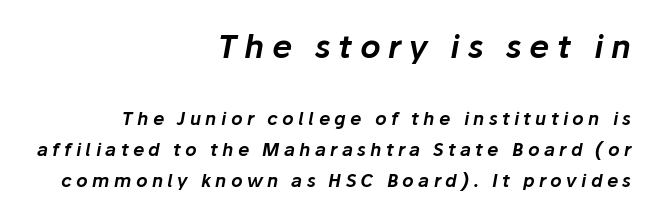
Q: Is the text italic (slanted)? A: Yes, it leans right by about 10 degrees.
Q: Is the text underlined? A: No.
Q: How is the paragraph aligned? A: Right-aligned.
Q: Is the spacing between letters normal or unusually wide? A: Unusually wide.
Q: Which block of text is set in a larger size, the first (top) or the second (bottom)? A: The first (top) one.
Q: Width (condensed, normal, or wide)? A: Normal.
Q: Stroke contrast? A: Low.
Q: x-height? A: Medium.
Q: Monospaced? A: No.
